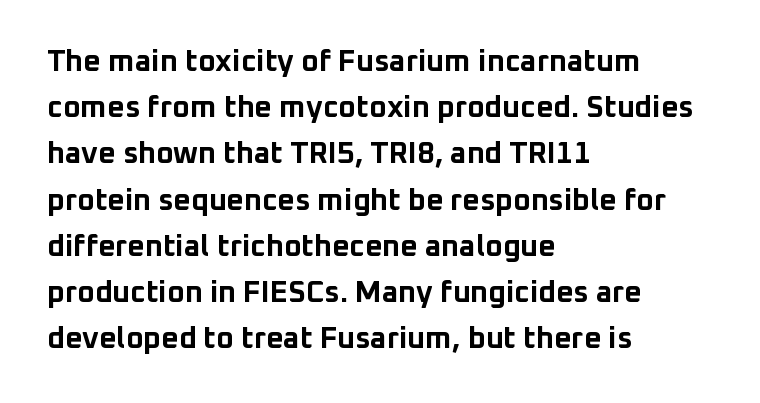
In terms of letterform style, serifs are entirely absent. Only glyphs here, with clear space below each row. Summary of weight: heavy, a full bold. The lettering stays uniformly vertical, giving the passage a roman look. Spacing verdict: proportional, widths tailored to each character.
